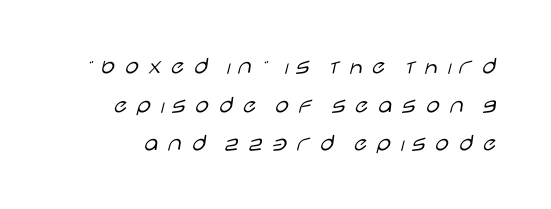
The image shows 25 px text type; set normal line spacing (1.55x), unusually wide letter spacing (+0.24 em), not underlined.
